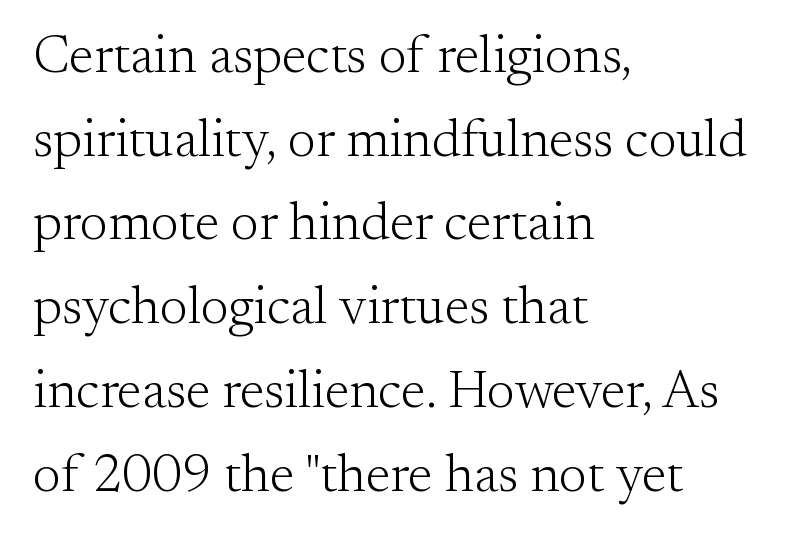
The string is rendered with underlining switched off. Tracking value appears to be zero — textbook default spacing. The passage is arranged the way most books set body copy — flush left. Rows of type keep a routine distance in the vertical direction. Does the lettering tilt? It doesn't — this is upright. You could not count columns in this text — the font is proportionally spaced.
